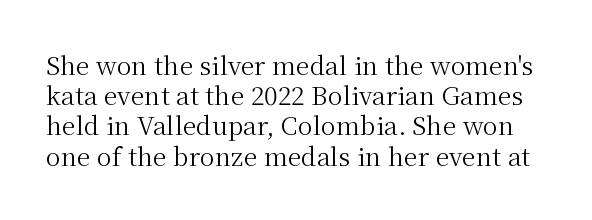
{"italic": "no", "bold": "no", "underline": "no", "line_spacing_ratio": 1.21, "letter_spacing": "normal", "letter_spacing_em": 0.0, "glyph_px": 25}
